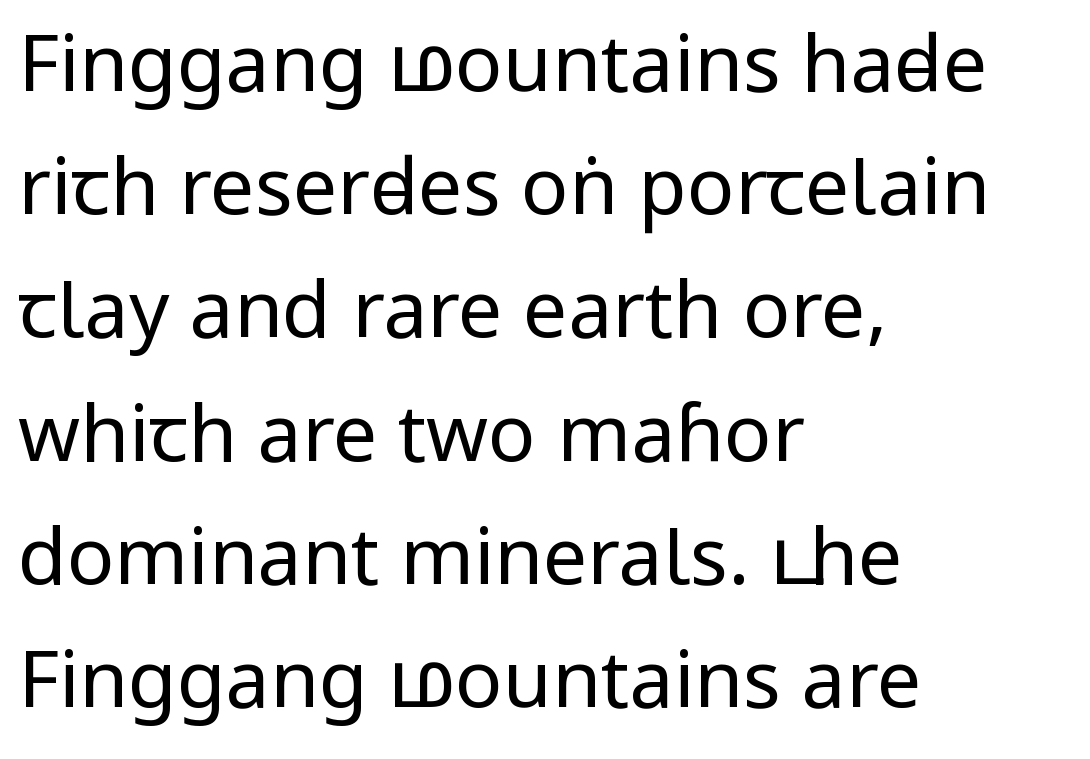
Q: Is the text bold? A: No.
Q: Is the text italic (slanted)? A: No, it is upright.
Q: Is the typeface a serif or a sans-serif typeface? A: Sans-serif.
Q: Is the text underlined? A: No.
Q: How is the paragraph aligned? A: Left-aligned.
Q: Is the spacing between letters normal or unusually wide? A: Normal.
Q: Is the spacing between lines tight, normal or loose? A: Normal.
Q: Width (condensed, normal, or wide)? A: Condensed.
Q: Stroke contrast? A: Low.
Q: x-height? A: Large.
Q: Monospaced? A: No.
